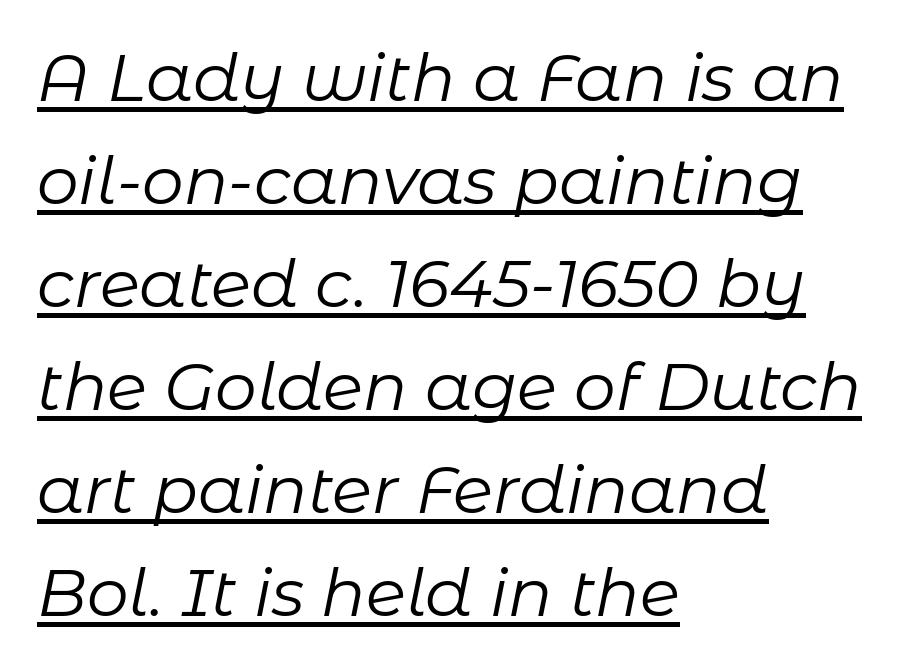
Q: Is the text bold? A: No.
Q: Is the text italic (slanted)? A: Yes, it leans right by about 11 degrees.
Q: Is the text underlined? A: Yes.
Q: How is the paragraph aligned? A: Left-aligned.
Q: Is the spacing between letters normal or unusually wide? A: Normal.
Q: Is the spacing between lines tight, normal or loose? A: Normal.
Q: Width (condensed, normal, or wide)? A: Normal.
Q: Stroke contrast? A: Low.
Q: x-height? A: Medium.
Q: Monospaced? A: No.
